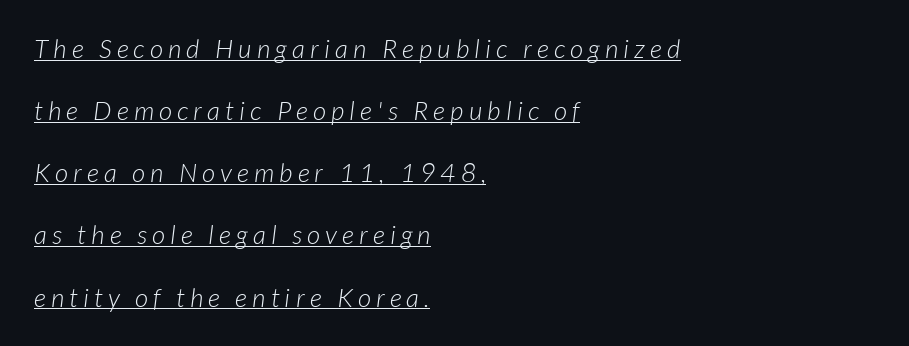
These lines have a slow, spaced-out rhythm from letter to letter. The paragraph has a hard left edge and a soft right edge. Stroke thickness stays within the range of a standard reading face or lighter. Vertical spacing — loose. This sample carries an underscore along the baseline area.
